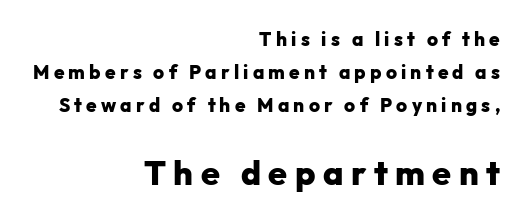
Q: Is the text bold? A: Yes.
Q: Is the text italic (slanted)? A: No, it is upright.
Q: Is the typeface a serif or a sans-serif typeface? A: Sans-serif.
Q: Is the text underlined? A: No.
Q: How is the paragraph aligned? A: Right-aligned.
Q: Is the spacing between letters normal or unusually wide? A: Unusually wide.
Q: Which block of text is set in a larger size, the first (top) or the second (bottom)? A: The second (bottom) one.
Q: Width (condensed, normal, or wide)? A: Normal.
Q: Stroke contrast? A: Low.
Q: x-height? A: Medium.
Q: Monospaced? A: No.
